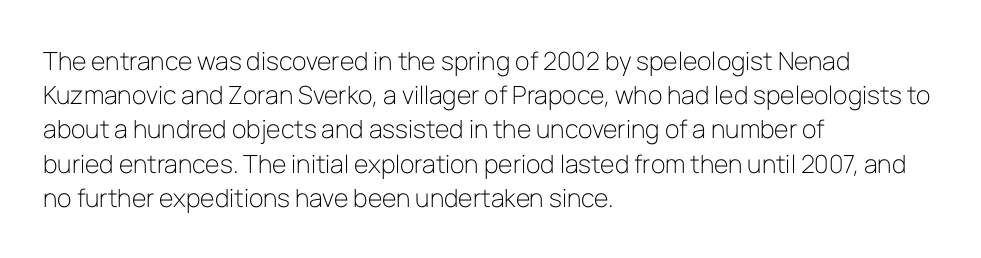
{"italic": "no", "bold": "no", "underline": "no", "align": "left", "line_spacing": "normal", "line_spacing_ratio": 1.37, "letter_spacing": "normal", "letter_spacing_em": 0.0, "glyph_px": 25}
